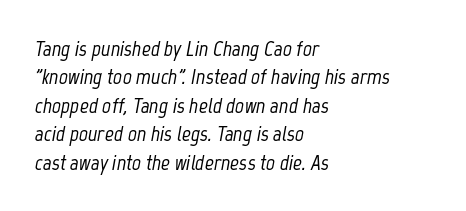
How would I describe the line gaps? Plain and ordinary. Observe the ordinary spacing: letters are neighbours, not strangers. The typography opts for an oblique posture over an upright one. In CSS terms this would be text-align: left. Letters rest on an invisible, unmarked baseline.
